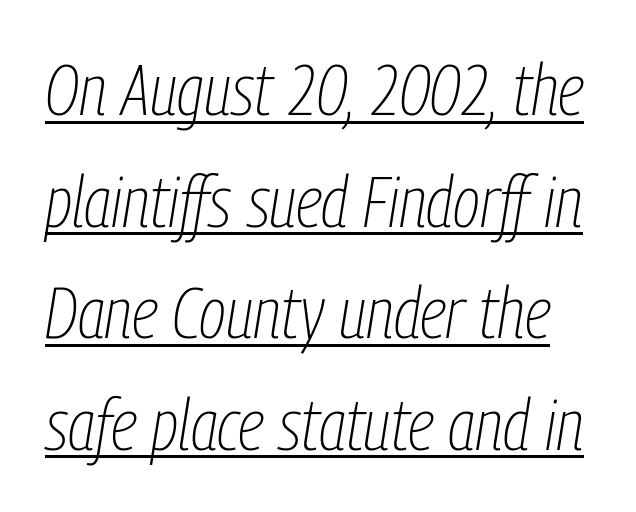
The image shows 72 px thin, condensed type, italic (leaning right); set normal line spacing (1.55x), normal letter spacing, underlined; low stroke contrast and a medium x-height.
